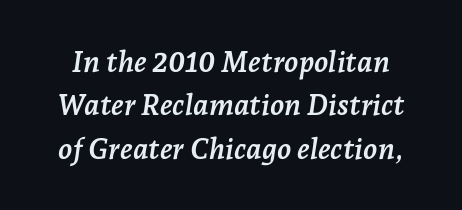
Q: Is the text bold? A: Yes.
Q: Is the text italic (slanted)? A: Yes, it leans right by about 7 degrees.
Q: Is the typeface a serif or a sans-serif typeface? A: Serif.
Q: Is the text underlined? A: No.
Q: Is the spacing between letters normal or unusually wide? A: Normal.
Q: Is the spacing between lines tight, normal or loose? A: Normal.
Q: Width (condensed, normal, or wide)? A: Normal.
Q: Stroke contrast? A: Low.
Q: x-height? A: Medium.
Q: Monospaced? A: No.
